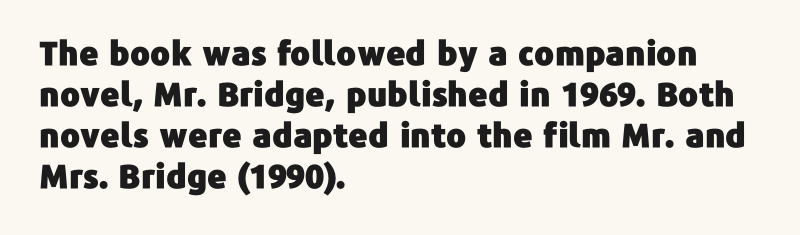
Q: Is the text italic (slanted)? A: No, it is upright.
Q: Is the typeface a serif or a sans-serif typeface? A: Sans-serif.
Q: Is the text underlined? A: No.
Q: How is the paragraph aligned? A: Left-aligned.
Q: Is the spacing between letters normal or unusually wide? A: Normal.
Q: Width (condensed, normal, or wide)? A: Normal.
Q: Stroke contrast? A: Low.
Q: x-height? A: Medium.
Q: Monospaced? A: No.
